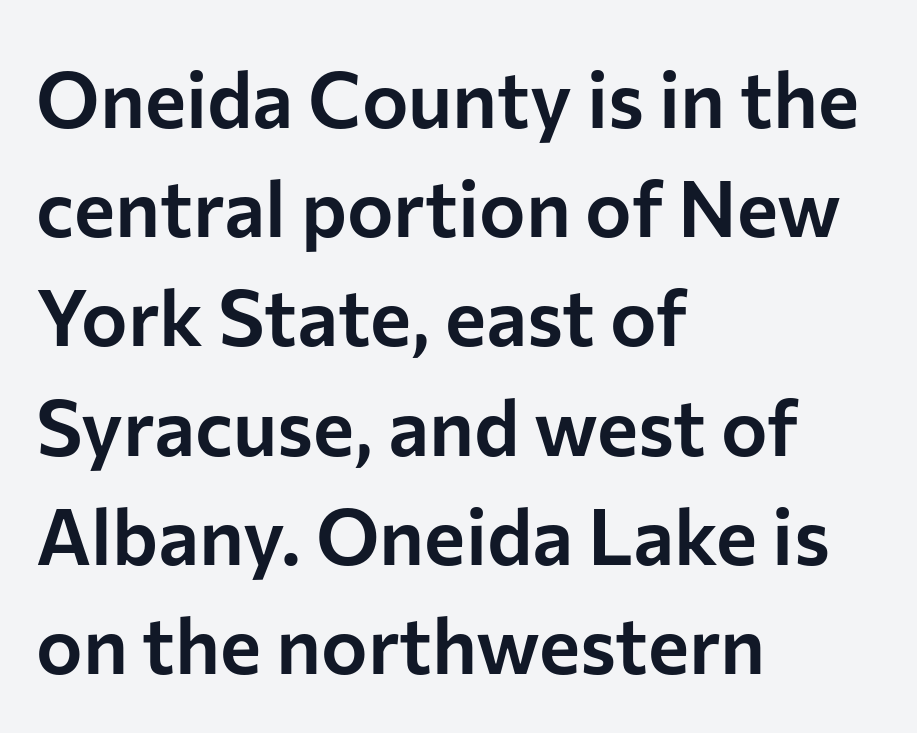
{"serif": "no", "italic": "no", "width": "normal", "stroke_contrast": "low", "x_height": "medium", "monospaced": "no", "underline": "no", "align": "left", "line_spacing": "normal", "line_spacing_ratio": 1.4, "letter_spacing": "normal", "letter_spacing_em": 0.0, "glyph_px": 78}
